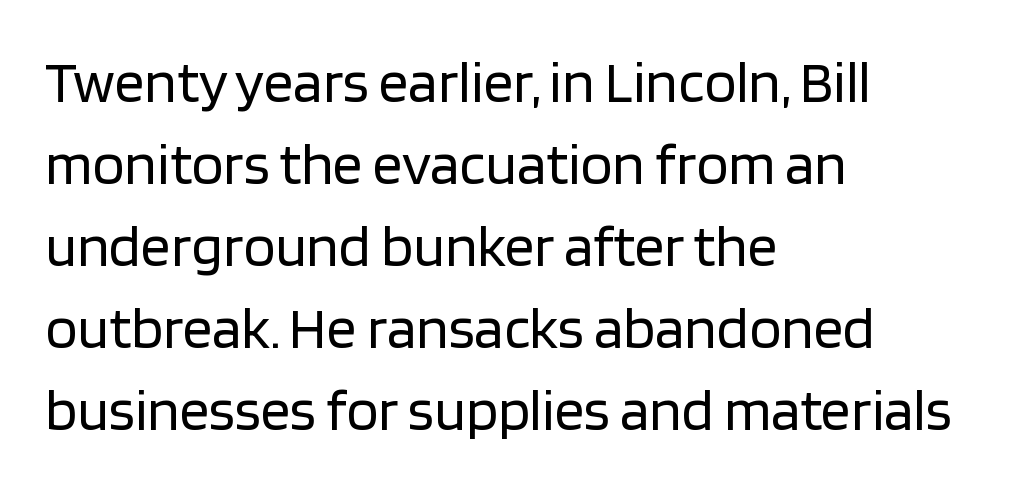
{"serif": "no", "italic": "no", "bold": "no", "weight": "regular", "width": "normal", "stroke_contrast": "low", "x_height": "large", "monospaced": "no", "underline": "no", "align": "left", "line_spacing": "normal", "line_spacing_ratio": 1.39, "letter_spacing": "normal", "letter_spacing_em": 0.0, "glyph_px": 59}
